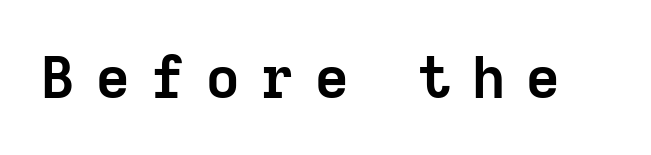
{"serif": "no", "italic": "no", "bold": "yes", "weight": "semibold", "width": "normal", "stroke_contrast": "low", "x_height": "medium", "monospaced": "no", "underline": "no", "letter_spacing": "wide", "letter_spacing_em": 0.37, "glyph_px": 58}
